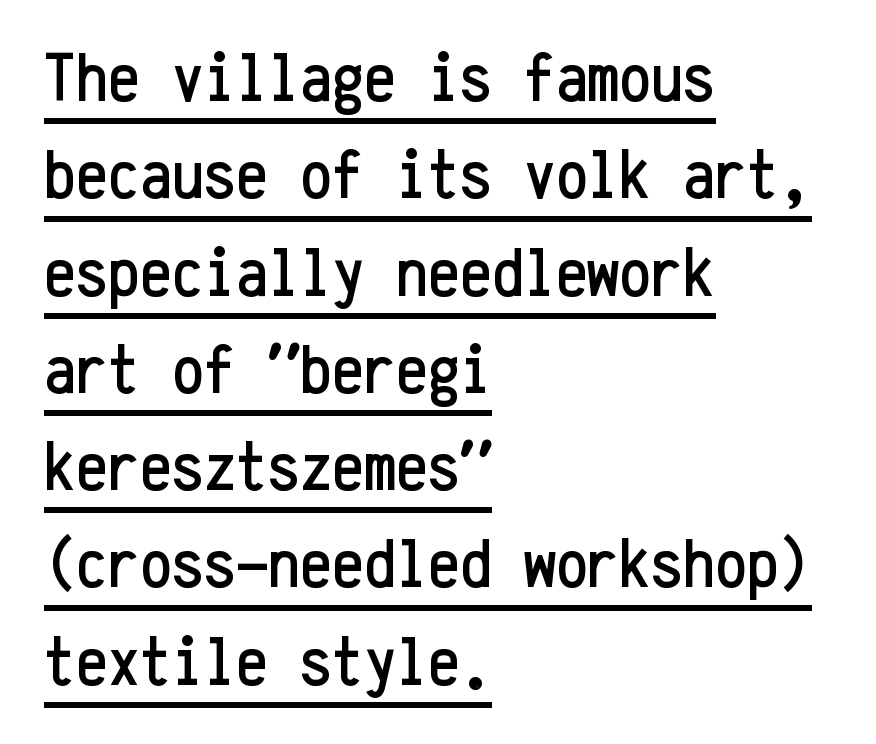
The image shows 71 px condensed sans-serif type, upright, monospaced; set left-aligned, normal line spacing (1.37x), normal letter spacing, underlined; low stroke contrast and a medium x-height.
